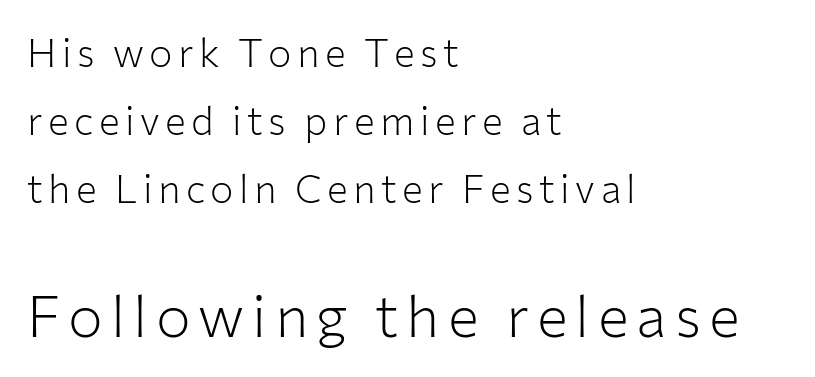
Character size in the trailing block exceeds that of the leading block. The letters advance in unequal steps, a hallmark of proportional type. Classification — sans serif. The rag falls on the right side of this text block.
